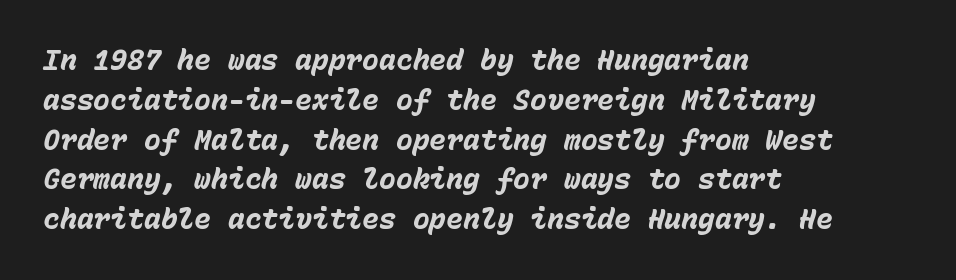
Glance below the letters and you will spot only blank space. This sample has the even, mechanical cadence of fixed-width lettering. The gaps between neighbouring characters are ordinary and unremarkable. Strokes here are thick enough to call this a true bold. Slanted lettering throughout.
